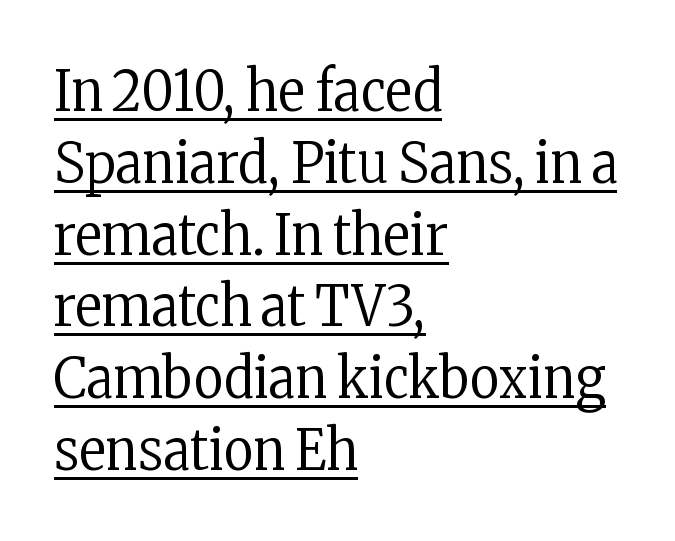
Upright lettering throughout. Each letter keeps its own natural width here, so spacing adapts to shape. This sample carries an underscore along the baseline area. The passage shown is not bold in any degree. In terms of letterspacing, this is plain default setting.
